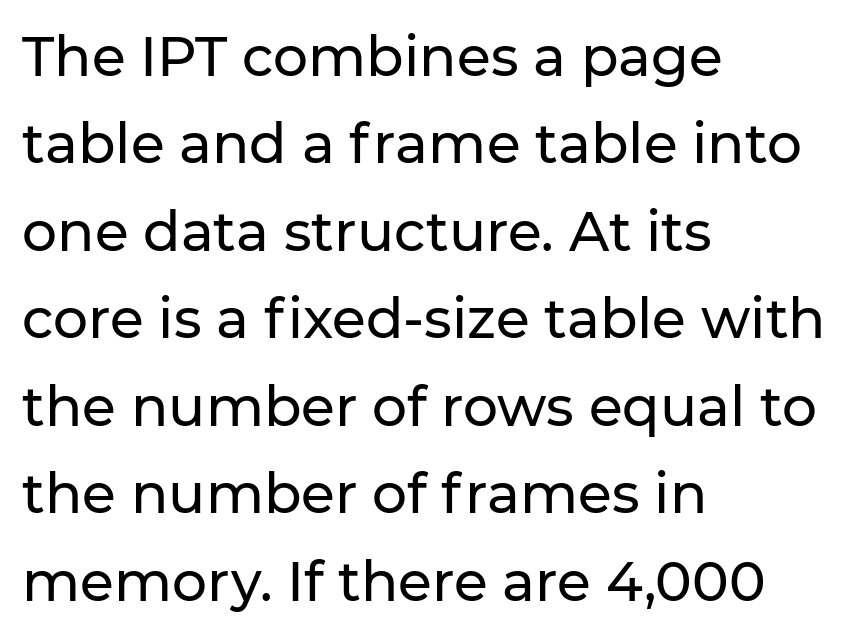
Q: Is the text italic (slanted)? A: No, it is upright.
Q: Is the typeface a serif or a sans-serif typeface? A: Sans-serif.
Q: Is the text underlined? A: No.
Q: How is the paragraph aligned? A: Left-aligned.
Q: Is the spacing between letters normal or unusually wide? A: Normal.
Q: Is the spacing between lines tight, normal or loose? A: Normal.
Q: Width (condensed, normal, or wide)? A: Normal.
Q: Stroke contrast? A: Low.
Q: x-height? A: Medium.
Q: Monospaced? A: No.
